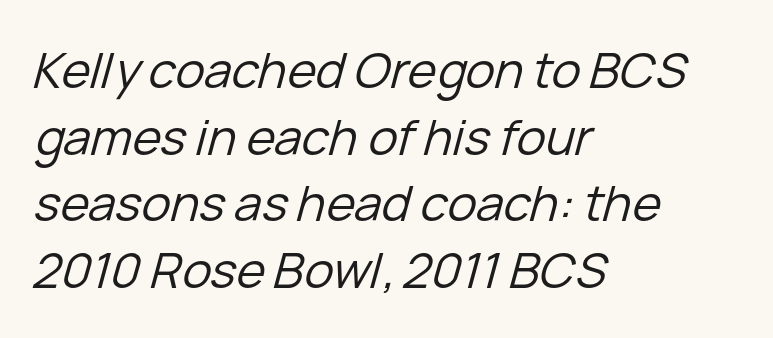
Q: Is the text bold? A: No.
Q: Is the text italic (slanted)? A: Yes, it leans right by about 15 degrees.
Q: Is the text underlined? A: No.
Q: How is the paragraph aligned? A: Left-aligned.
Q: Is the spacing between letters normal or unusually wide? A: Normal.
Q: Is the spacing between lines tight, normal or loose? A: Normal.
Q: Width (condensed, normal, or wide)? A: Normal.
Q: Stroke contrast? A: Low.
Q: x-height? A: Medium.
Q: Monospaced? A: No.
